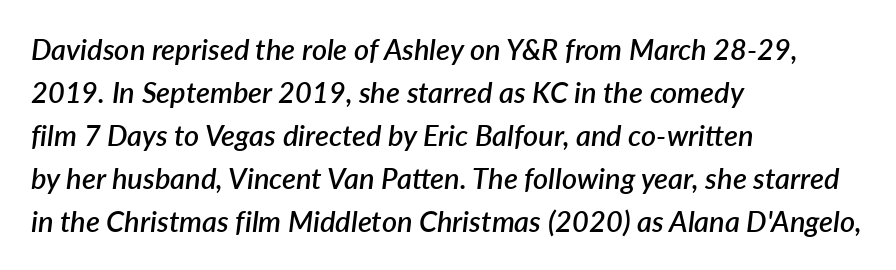
Type without underlining. Each glyph is drawn with semibold strokes, heavier than normal yet not fully bold. Leading: standard. Would a proofreader flag this as italicized? Yes. Character widths vary here, with narrow letters taking less room than wide ones.
